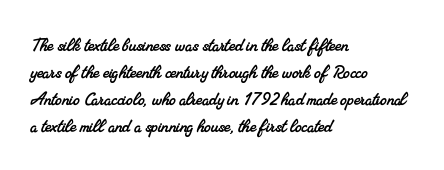
A normal amount of white space separates one row of letters from the next. Compared with typical body copy, the letter spacing here is the same. The space beneath each line is pristine and unruled. The lines in this sample share a left origin and differ only in where they stop.
